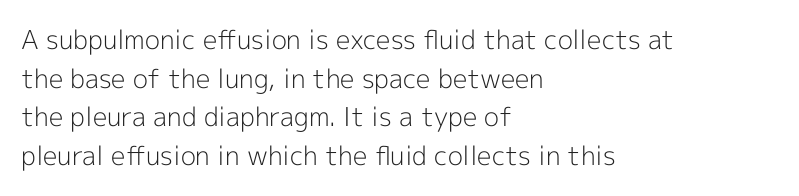
Posture: vertical. The weight tops out at a normal text grade. Words appear dense and cohesive because spacing is normal. If you drew a ruler down the left edge, every line would touch it. Line spacing here is normal. Underline: absent.
